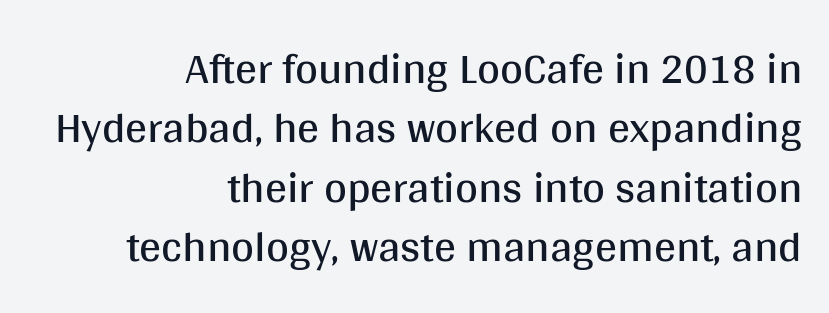
{"serif": "no", "italic": "no", "bold": "no", "weight": "regular", "width": "normal", "stroke_contrast": "medium", "x_height": "large", "monospaced": "no", "underline": "no", "align": "right", "line_spacing": "normal", "line_spacing_ratio": 1.35, "letter_spacing": "normal", "letter_spacing_em": 0.0, "glyph_px": 44}
